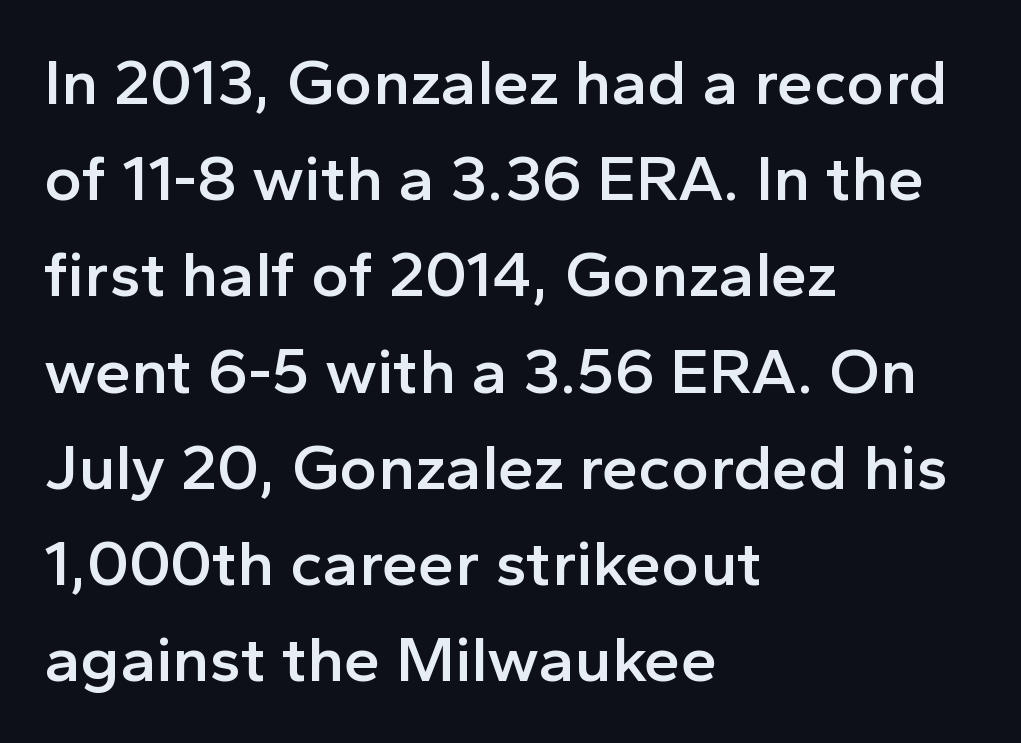
Q: Is the text bold? A: Semi-bold.
Q: Is the text italic (slanted)? A: No, it is upright.
Q: Is the typeface a serif or a sans-serif typeface? A: Sans-serif.
Q: Is the text underlined? A: No.
Q: How is the paragraph aligned? A: Left-aligned.
Q: Is the spacing between letters normal or unusually wide? A: Normal.
Q: Is the spacing between lines tight, normal or loose? A: Normal.
Q: Width (condensed, normal, or wide)? A: Normal.
Q: x-height? A: Medium.
Q: Monospaced? A: No.
